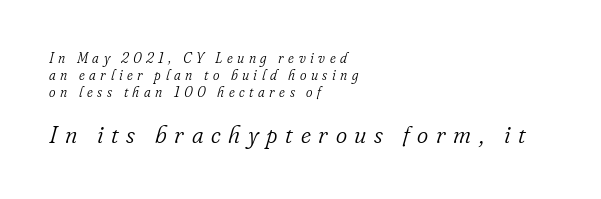
The image shows 24 px text type, italic (leaning right); set left-aligned, line spacing 1.2x, unusually wide letter spacing (+0.32 em), not underlined; the second (bottom) block is 1.71x larger.
